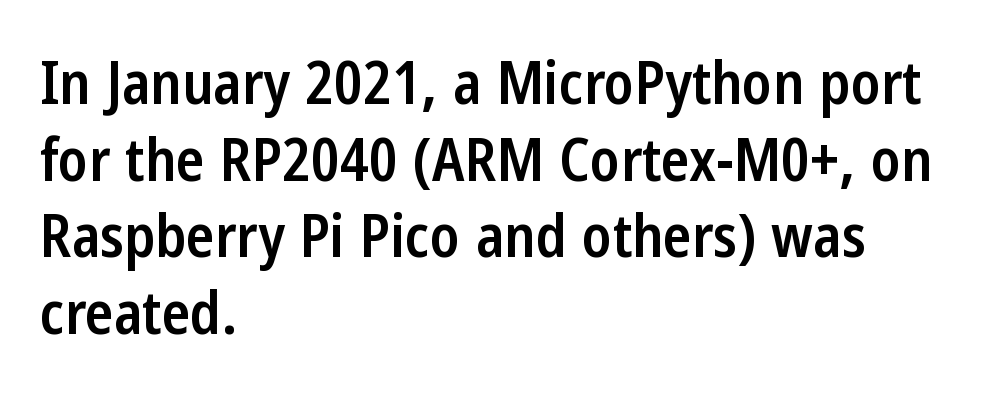
A typesetter would call this leading conventional body-copy spacing. These lines are rendered in a variable-pitch font. Posture: upright roman. Letter spacing: default. Check the space under the baseline: it is left empty. A semibold gives these letters moderate extra thickness, short of bold.
